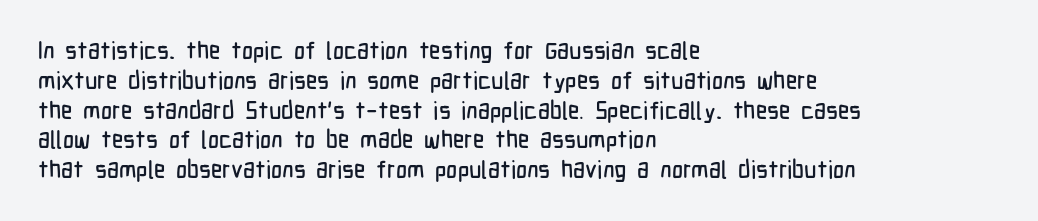
Q: Is the text italic (slanted)? A: No, it is upright.
Q: Is the text underlined? A: No.
Q: How is the paragraph aligned? A: Left-aligned.
Q: Is the spacing between letters normal or unusually wide? A: Normal.
